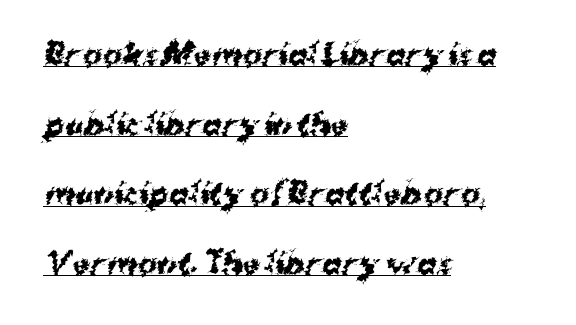
Q: Is the text bold? A: Yes.
Q: Is the typeface a serif or a sans-serif typeface? A: Sans-serif.
Q: Is the text underlined? A: Yes.
Q: How is the paragraph aligned? A: Left-aligned.
Q: Is the spacing between letters normal or unusually wide? A: Normal.
Q: Is the spacing between lines tight, normal or loose? A: Loose.
Q: Width (condensed, normal, or wide)? A: Normal.
Q: Stroke contrast? A: Medium.
Q: x-height? A: Medium.
Q: Monospaced? A: No.
